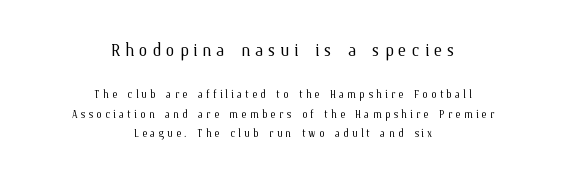
Q: Is the text bold? A: No.
Q: Is the text italic (slanted)? A: No, it is upright.
Q: Is the text underlined? A: No.
Q: How is the paragraph aligned? A: Centered.
Q: Is the spacing between letters normal or unusually wide? A: Unusually wide.
Q: Is the spacing between lines tight, normal or loose? A: Normal.
Q: Which block of text is set in a larger size, the first (top) or the second (bottom)? A: The first (top) one.
